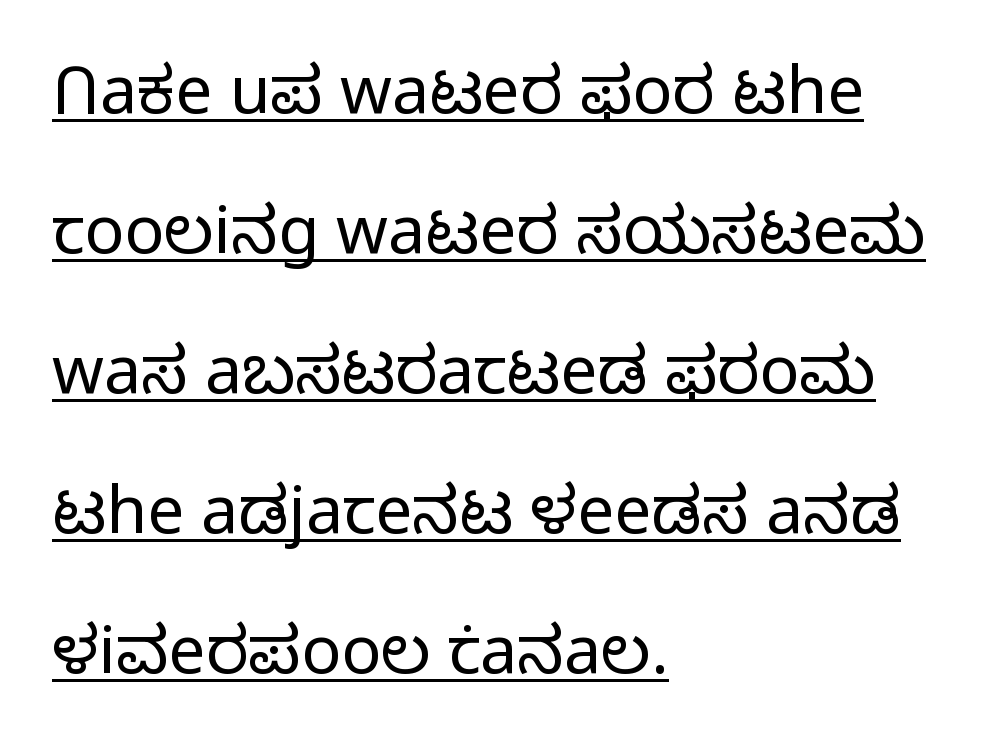
The image shows 66 px light sans-serif type, upright; set left-aligned, loose line spacing (2.12x), normal letter spacing, underlined; low stroke contrast and a medium x-height.
